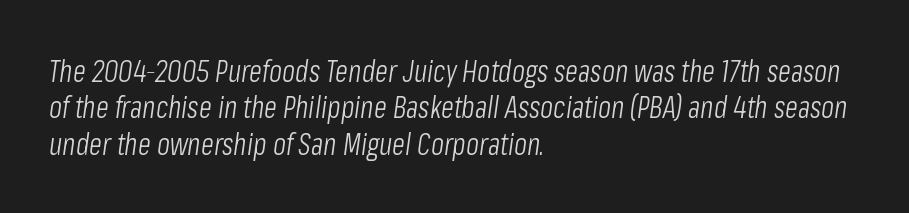
{"italic": "yes", "lean": "right", "slant_degrees": 8, "bold": "no", "weight": "light", "width": "condensed", "stroke_contrast": "low", "x_height": "medium", "monospaced": "no", "underline": "no", "align": "left", "line_spacing_ratio": 1.21, "letter_spacing": "normal", "letter_spacing_em": 0.0, "glyph_px": 30}
